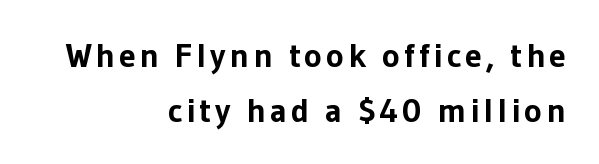
The image shows 34 px bold sans-serif type, upright; set right-aligned, normal line spacing (1.61x), not underlined; low stroke contrast and a medium x-height.
